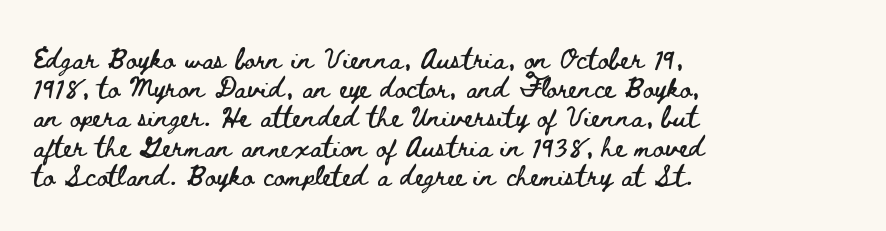
{"underline": "no", "align": "left", "line_spacing": "normal", "line_spacing_ratio": 1.39, "letter_spacing": "normal", "letter_spacing_em": 0.0, "glyph_px": 21}
